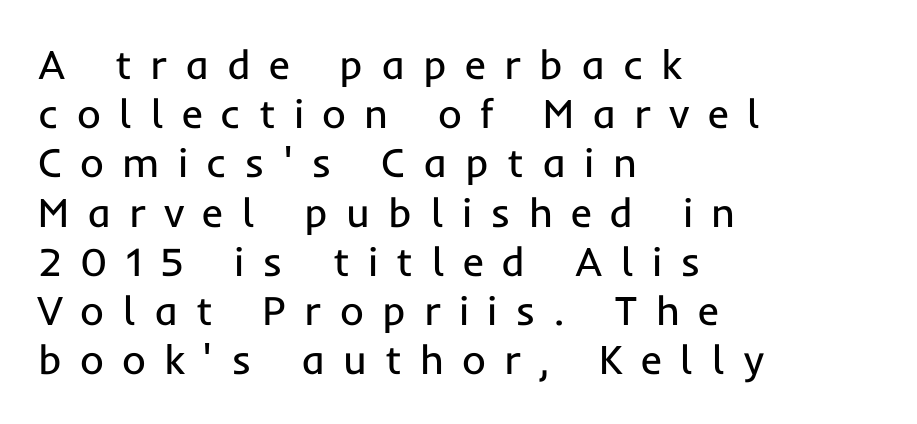
Q: Is the text bold? A: No.
Q: Is the text italic (slanted)? A: No, it is upright.
Q: Is the typeface a serif or a sans-serif typeface? A: Sans-serif.
Q: Is the text underlined? A: No.
Q: How is the paragraph aligned? A: Left-aligned.
Q: Is the spacing between letters normal or unusually wide? A: Unusually wide.
Q: Width (condensed, normal, or wide)? A: Normal.
Q: Stroke contrast? A: Low.
Q: x-height? A: Medium.
Q: Monospaced? A: No.
